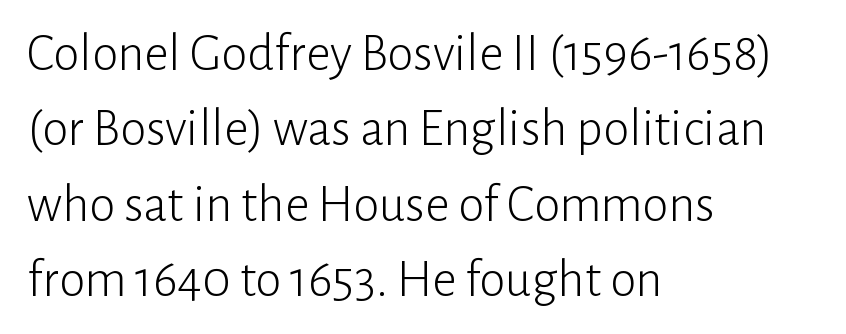
{"serif": "no", "italic": "no", "bold": "no", "weight": "light", "width": "normal", "stroke_contrast": "low", "x_height": "medium", "monospaced": "no", "underline": "no", "align": "left", "line_spacing": "normal", "line_spacing_ratio": 1.42, "letter_spacing": "normal", "letter_spacing_em": 0.0, "glyph_px": 53}
